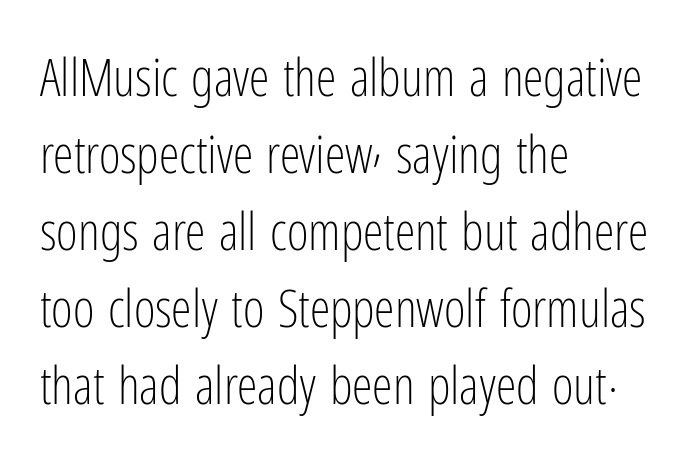
{"serif": "no", "italic": "no", "bold": "no", "weight": "light", "width": "condensed", "stroke_contrast": "low", "x_height": "medium", "monospaced": "no", "underline": "no", "align": "left", "line_spacing": "normal", "line_spacing_ratio": 1.48, "letter_spacing": "normal", "letter_spacing_em": 0.0, "glyph_px": 52}
